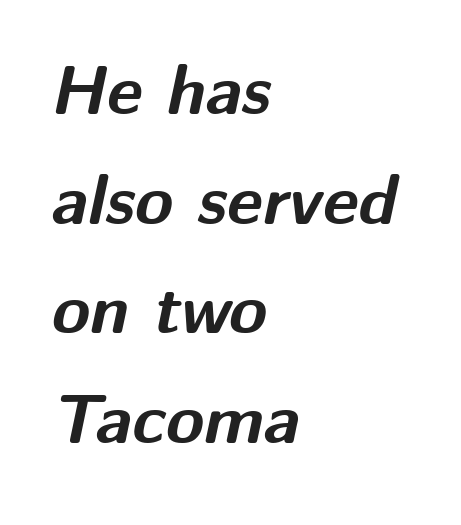
{"italic": "yes", "lean": "right", "slant_degrees": 12, "bold": "yes", "weight": "bold", "width": "normal", "stroke_contrast": "medium", "x_height": "medium", "monospaced": "no", "underline": "no", "align": "left", "line_spacing": "normal", "line_spacing_ratio": 1.59, "letter_spacing": "normal", "letter_spacing_em": 0.0, "glyph_px": 69}
